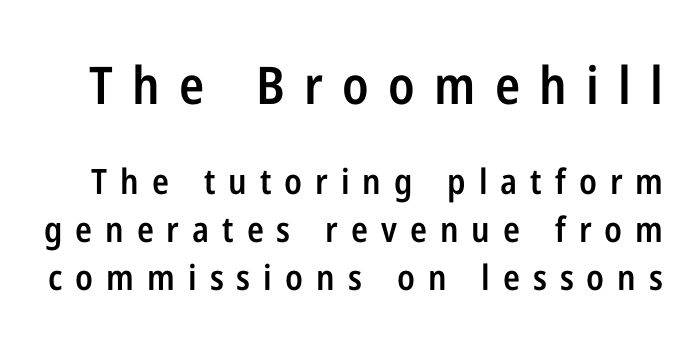
The image shows 52 px semibold, condensed sans-serif type, upright; set normal line spacing (1.37x), unusually wide letter spacing (+0.37 em), not underlined; the first (top) block is 1.49x larger; low stroke contrast and a medium x-height.
